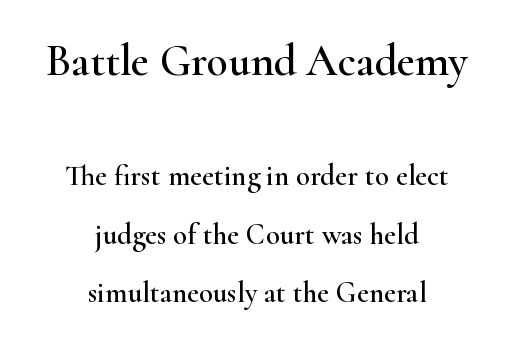
The image shows 44 px wide serif type, upright; set centered, loose line spacing (2.02x), normal letter spacing, not underlined; the first (top) block is 1.52x larger; high stroke contrast and a small x-height.
